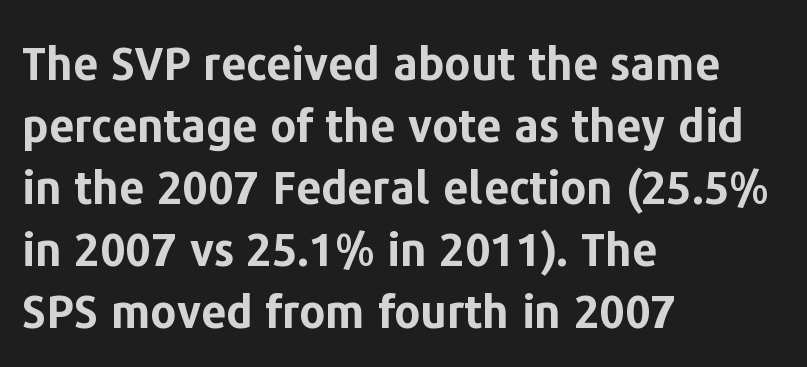
A full-strength bold gives these letters their thick strokes. Note the varied advance widths — an 'i' is clearly narrower than an 'm'. The lines are quadded left. Line spacing here is normal. Underline: absent. Every stem runs plumb, perpendicular to the baseline.
